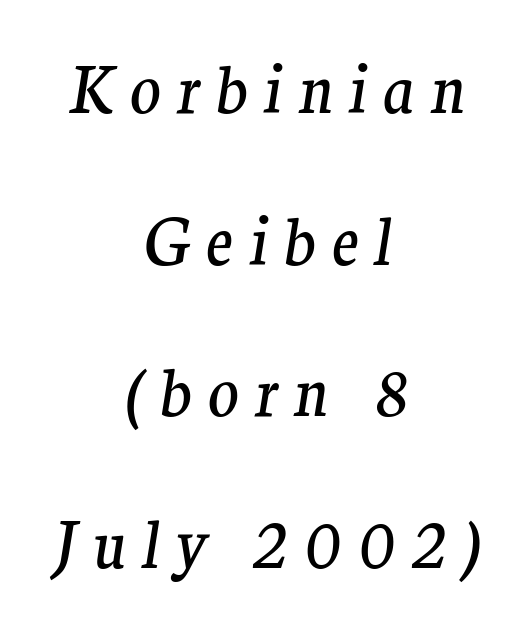
{"serif": "yes", "italic": "yes", "lean": "right", "slant_degrees": 9, "bold": "no", "weight": "regular", "width": "normal", "stroke_contrast": "medium", "x_height": "medium", "monospaced": "no", "underline": "no", "align": "center", "line_spacing": "loose", "line_spacing_ratio": 2.37, "letter_spacing": "wide", "letter_spacing_em": 0.24, "glyph_px": 64}
